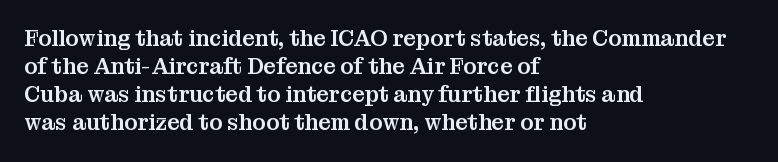
Style check: upright. Decoration check: the copy has no underline. The gaps between neighbouring characters are ordinary and unremarkable. This sample is left-justified, so line endings fall wherever the words run out. The rows are spaced the way most documents space them.
